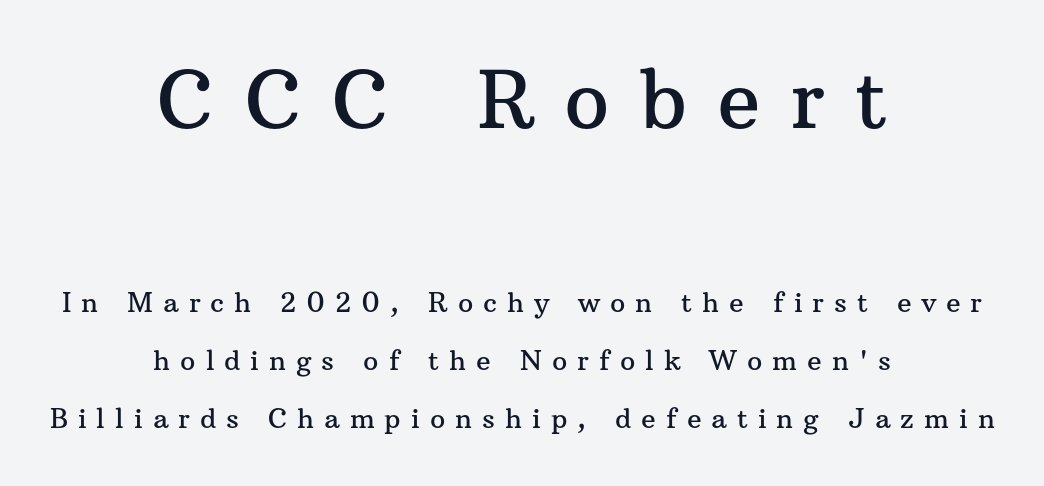
The image shows 80 px serif type, upright; set centered, loose line spacing (2.15x), unusually wide letter spacing (+0.37 em), not underlined; the first (top) block is 2.96x larger; medium stroke contrast and a medium x-height.
